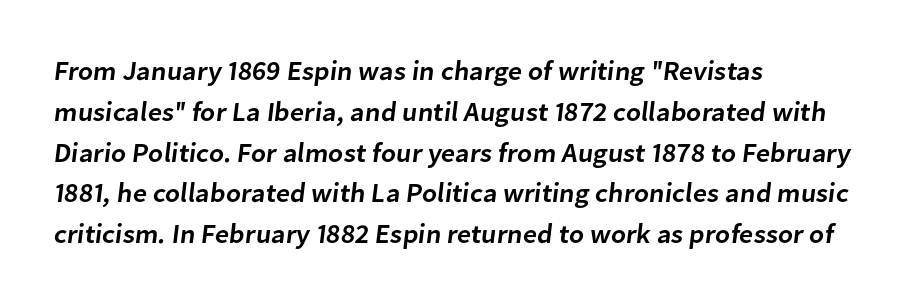
Regarding leading, the lines here are spaced in the standard way. Clear beneath every line of the passage. The glyphs have the mass of a demibold cut, below bold. The rendering anchors every line to the left-hand side. What stands out about the letter spacing? Nothing — it is the standard amount.
